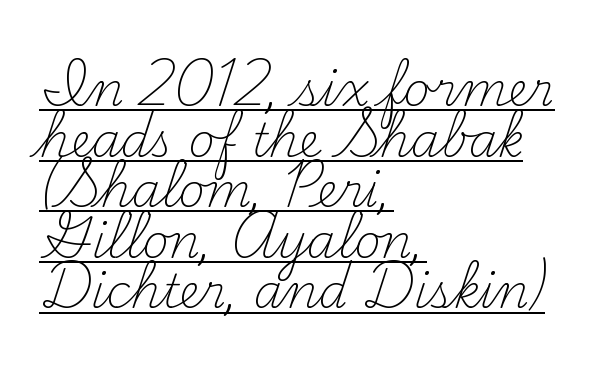
{"bold": "no", "weight": "light", "width": "normal", "stroke_contrast": "medium", "x_height": "small", "monospaced": "no", "underline": "yes", "align": "left", "line_spacing": "tight", "line_spacing_ratio": 1.1, "letter_spacing": "normal", "letter_spacing_em": 0.0, "glyph_px": 46}
